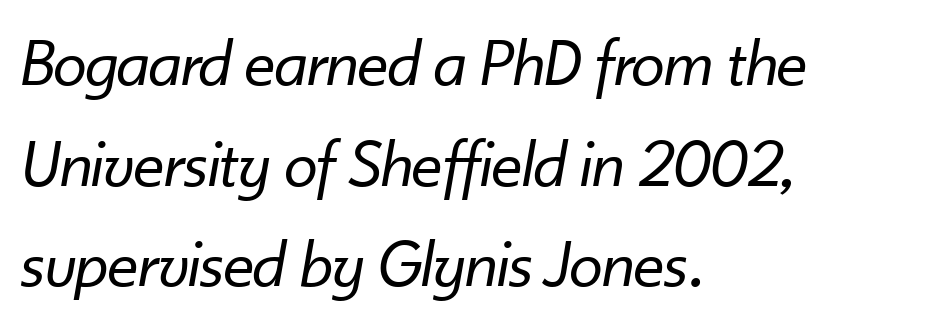
{"italic": "yes", "lean": "right", "slant_degrees": 10, "bold": "no", "weight": "regular", "width": "normal", "stroke_contrast": "low", "x_height": "small", "monospaced": "no", "underline": "no", "align": "left", "line_spacing": "normal", "line_spacing_ratio": 1.48, "letter_spacing": "normal", "letter_spacing_em": 0.0, "glyph_px": 68}
